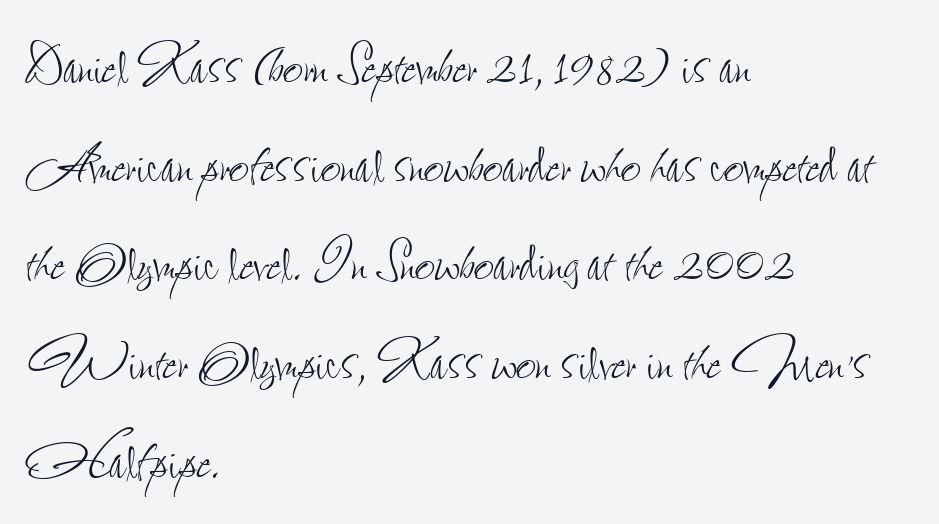
Q: Is the text bold? A: No.
Q: Is the text italic (slanted)? A: Yes.
Q: Is the text underlined? A: No.
Q: How is the paragraph aligned? A: Left-aligned.
Q: Is the spacing between letters normal or unusually wide? A: Normal.
Q: Is the spacing between lines tight, normal or loose? A: Normal.
Q: Width (condensed, normal, or wide)? A: Condensed.
Q: Stroke contrast? A: Low.
Q: x-height? A: Small.
Q: Monospaced? A: No.
